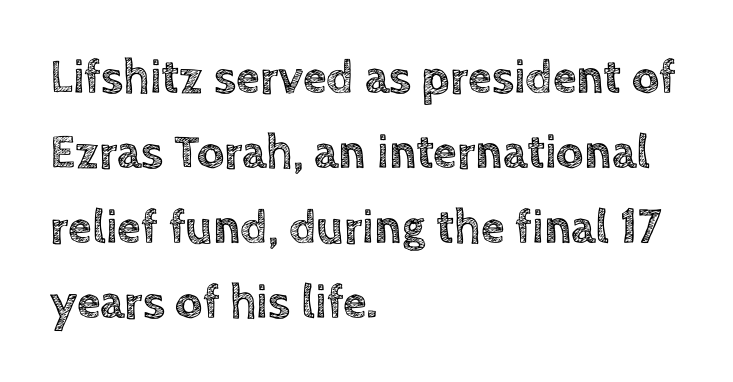
Vertical strokes here are truly vertical. Honestly, the letter spacing is just normal — you wouldn't notice it. Type without underlining. The setting favours the left margin, as ordinary paragraphs usually do. The rendering uses natural spacing where letterforms have individual widths.
